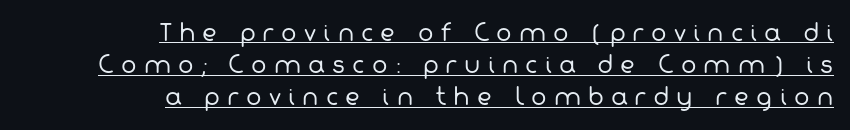
Summary of weight: not heavy and not bold. Is the letter spacing exaggerated? Yes — the characters are pushed far apart. Horizontal bands of white between lines are of average thickness. The sample's only ornament is a line tracing under the words. This sample is right-justified, so line beginnings fall wherever the words allow.
